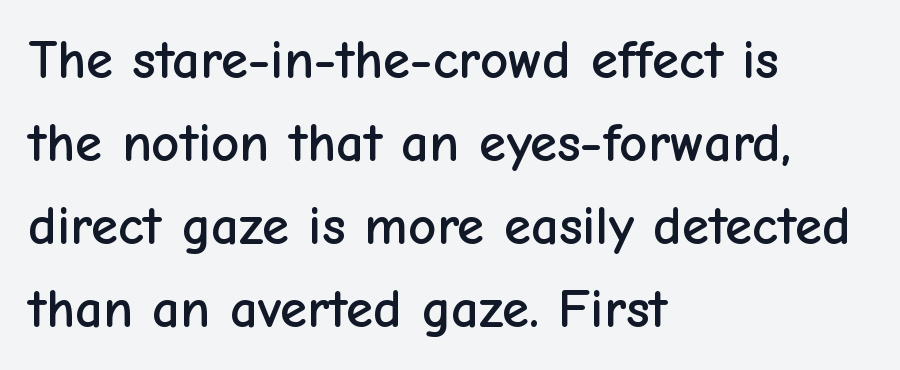
{"serif": "no", "italic": "no", "width": "normal", "stroke_contrast": "low", "x_height": "medium", "monospaced": "no", "underline": "no", "align": "left", "line_spacing": "normal", "line_spacing_ratio": 1.51, "letter_spacing": "normal", "letter_spacing_em": 0.0, "glyph_px": 55}
